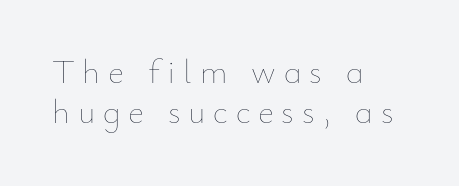
Q: Is the text bold? A: No.
Q: Is the text italic (slanted)? A: No, it is upright.
Q: Is the text underlined? A: No.
Q: How is the paragraph aligned? A: Left-aligned.
Q: Is the spacing between letters normal or unusually wide? A: Unusually wide.
Q: Width (condensed, normal, or wide)? A: Normal.
Q: Stroke contrast? A: Low.
Q: x-height? A: Small.
Q: Monospaced? A: No.
